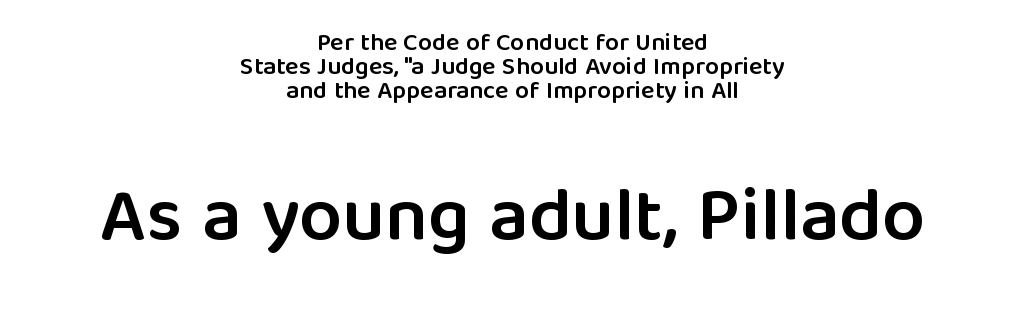
Q: Is the text bold? A: Semi-bold.
Q: Is the text italic (slanted)? A: No, it is upright.
Q: Is the typeface a serif or a sans-serif typeface? A: Sans-serif.
Q: Is the text underlined? A: No.
Q: How is the paragraph aligned? A: Centered.
Q: Is the spacing between letters normal or unusually wide? A: Normal.
Q: Is the spacing between lines tight, normal or loose? A: Tight.
Q: Which block of text is set in a larger size, the first (top) or the second (bottom)? A: The second (bottom) one.
Q: Width (condensed, normal, or wide)? A: Normal.
Q: Stroke contrast? A: Low.
Q: x-height? A: Medium.
Q: Monospaced? A: No.
